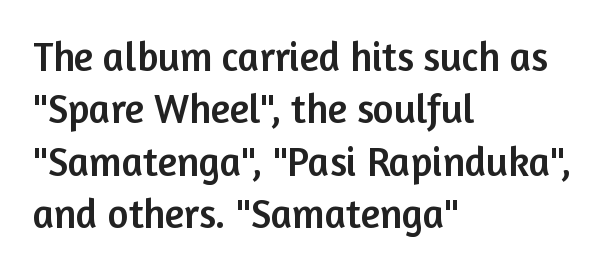
In terms of leading, this rendering sits right in the middle. Students, note that the glyphs here touch the page at normal intervals. Decoration check: the copy has no underline. The characters display no serif detailing; their extremities are plain.
